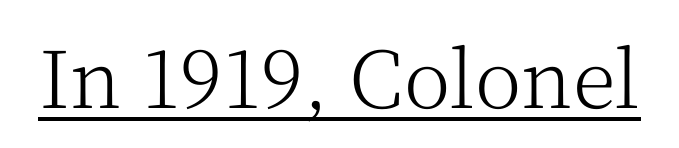
Q: Is the text bold? A: No.
Q: Is the text italic (slanted)? A: No, it is upright.
Q: Is the typeface a serif or a sans-serif typeface? A: Serif.
Q: Is the text underlined? A: Yes.
Q: Is the spacing between letters normal or unusually wide? A: Normal.
Q: Width (condensed, normal, or wide)? A: Normal.
Q: Stroke contrast? A: Medium.
Q: x-height? A: Medium.
Q: Monospaced? A: No.
